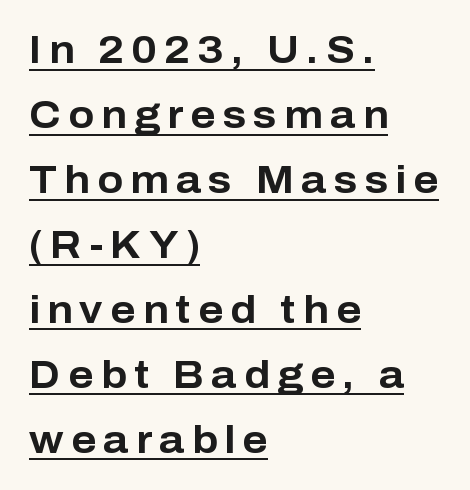
Q: Is the text bold? A: Yes.
Q: Is the text italic (slanted)? A: No, it is upright.
Q: Is the typeface a serif or a sans-serif typeface? A: Sans-serif.
Q: Is the text underlined? A: Yes.
Q: How is the paragraph aligned? A: Left-aligned.
Q: Width (condensed, normal, or wide)? A: Normal.
Q: Stroke contrast? A: Low.
Q: x-height? A: Medium.
Q: Monospaced? A: No.
